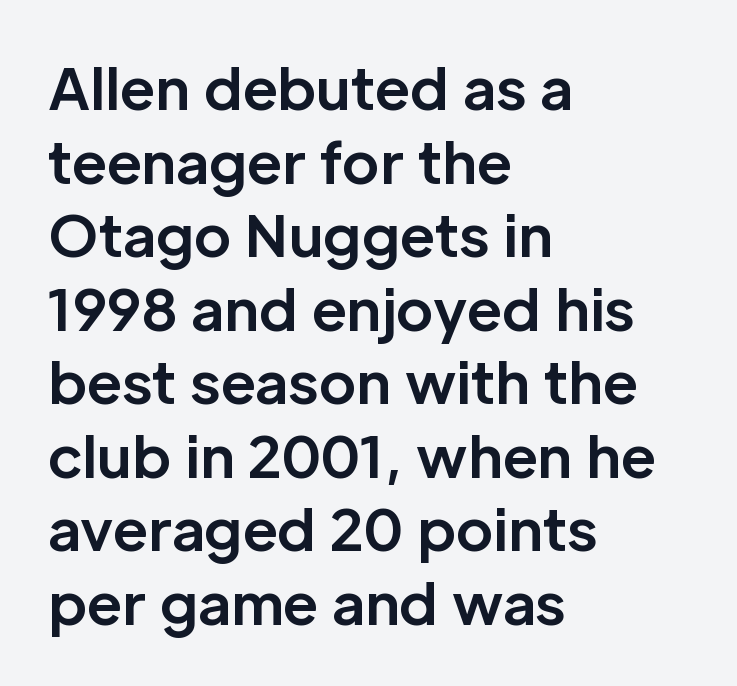
Q: Is the text bold? A: Yes.
Q: Is the text italic (slanted)? A: No, it is upright.
Q: Is the typeface a serif or a sans-serif typeface? A: Sans-serif.
Q: Is the text underlined? A: No.
Q: How is the paragraph aligned? A: Left-aligned.
Q: Is the spacing between letters normal or unusually wide? A: Normal.
Q: Is the spacing between lines tight, normal or loose? A: Normal.
Q: Width (condensed, normal, or wide)? A: Normal.
Q: Stroke contrast? A: Low.
Q: x-height? A: Medium.
Q: Monospaced? A: No.
